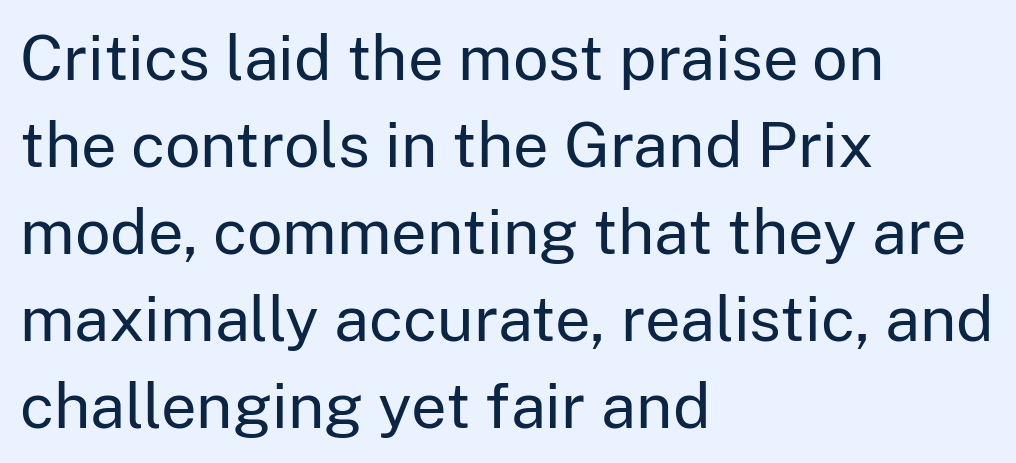
The image shows 63 px regular-weight sans-serif type, upright; set left-aligned, normal line spacing (1.38x), normal letter spacing, not underlined; low stroke contrast and a medium x-height.
